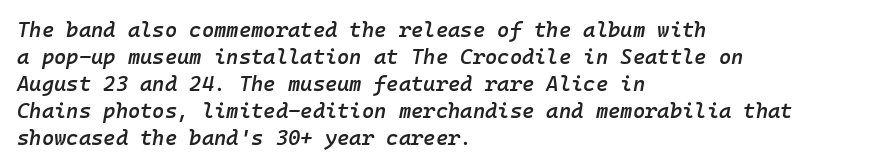
Q: Is the text bold? A: Semi-bold.
Q: Is the text italic (slanted)? A: Yes, it leans right by about 10 degrees.
Q: Is the text underlined? A: No.
Q: How is the paragraph aligned? A: Left-aligned.
Q: Is the spacing between letters normal or unusually wide? A: Normal.
Q: Is the spacing between lines tight, normal or loose? A: Normal.
